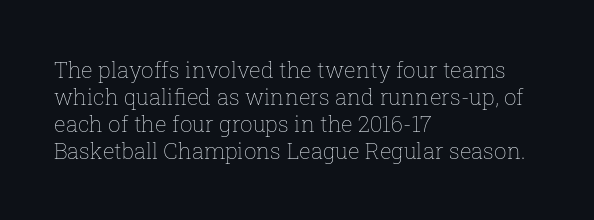
Beneath every word, the page is bare. The lettering holds an erect, upright posture throughout. Caption: face not bold, strokes unweighted. The gaps between neighbouring characters are ordinary and unremarkable.
